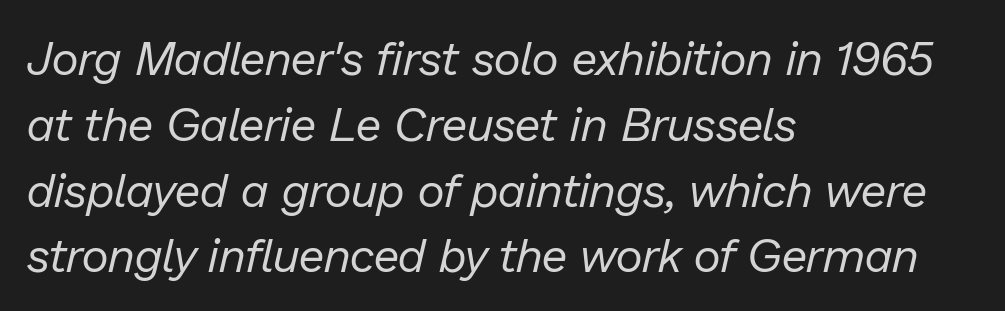
Emphasis-style slanted type is in use. The vertical gap from one line to the next is medium. The area under the type is left untouched. Alignment: flush left. Bold? No — there's no thickening of the strokes. In terms of letterspacing, this is plain default setting.
